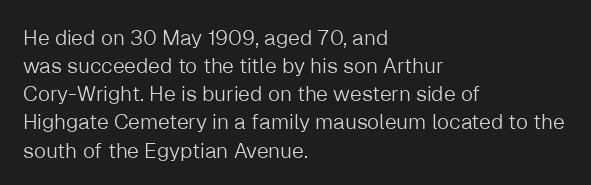
Q: Is the text bold? A: No.
Q: Is the text italic (slanted)? A: No, it is upright.
Q: Is the text underlined? A: No.
Q: How is the paragraph aligned? A: Left-aligned.
Q: Is the spacing between letters normal or unusually wide? A: Normal.
Q: Is the spacing between lines tight, normal or loose? A: Normal.
